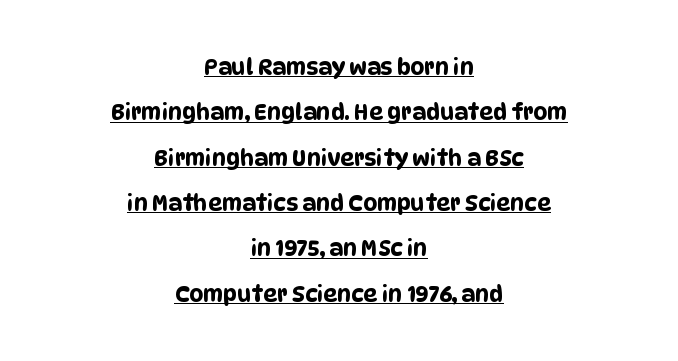
{"underline": "yes", "align": "center", "line_spacing": "loose", "line_spacing_ratio": 2.06, "letter_spacing": "normal", "letter_spacing_em": 0.0, "glyph_px": 22}
